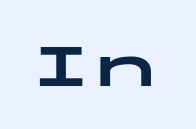
The image shows 63 px bold, wide sans-serif type, upright, monospaced; set normal letter spacing, not underlined; low stroke contrast and a medium x-height.
